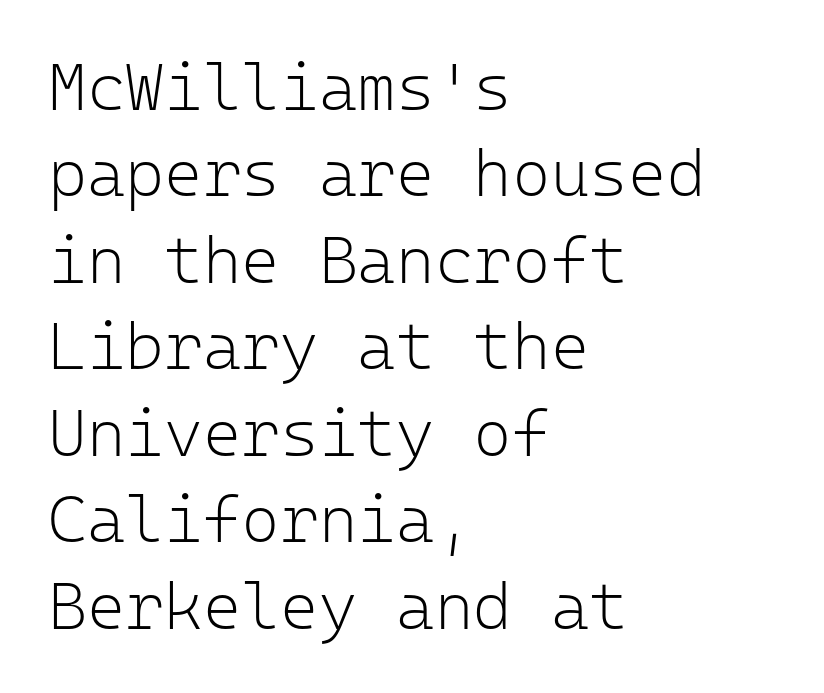
{"serif": "no", "italic": "no", "bold": "no", "weight": "light", "width": "normal", "stroke_contrast": "low", "x_height": "medium", "monospaced": "yes", "underline": "no", "align": "left", "line_spacing": "normal", "line_spacing_ratio": 1.31, "letter_spacing": "normal", "letter_spacing_em": 0.0, "glyph_px": 66}
